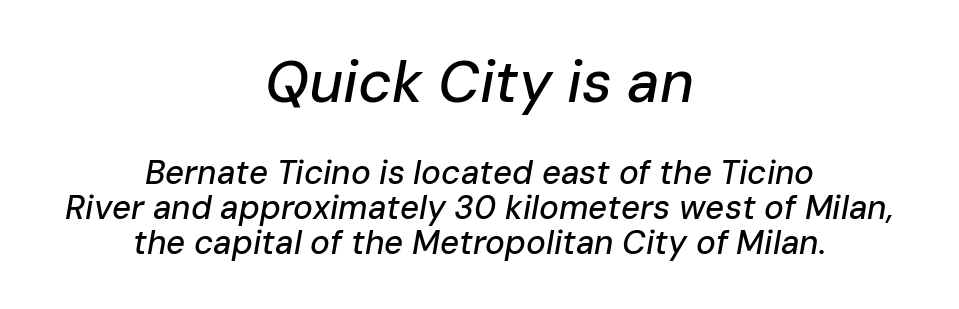
The image shows 58 px text type, italic (leaning right); set centered, tight line spacing (1.05x), normal letter spacing, not underlined; the first (top) block is 1.76x larger; low stroke contrast and a medium x-height.
